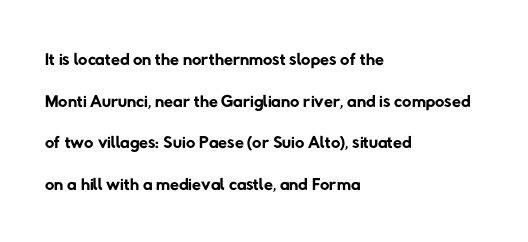
The image shows 26 px text type; set left-aligned, normal line spacing (1.6x), normal letter spacing, not underlined.
